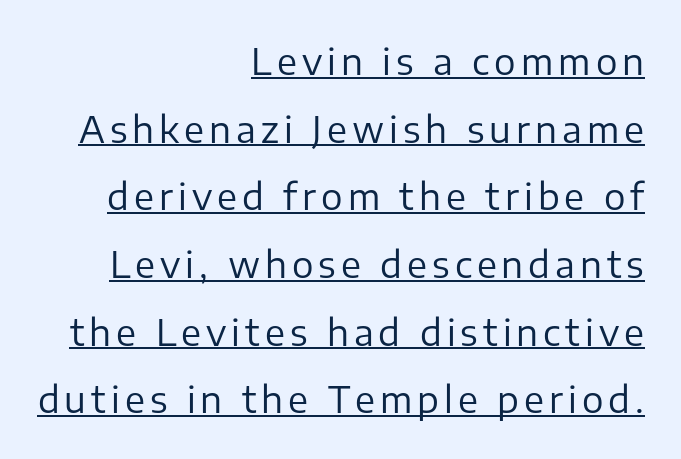
The cut favours lightness, reaching ordinary text weight at its darkest. Is there an underline? Yes — a line sits under the letters. Character widths vary here, with narrow letters taking less room than wide ones. Unlike italic type, these characters show no tilt at all. In CSS terms this would be text-align: right. I'd call this a sans setting — the letters go barefoot.
